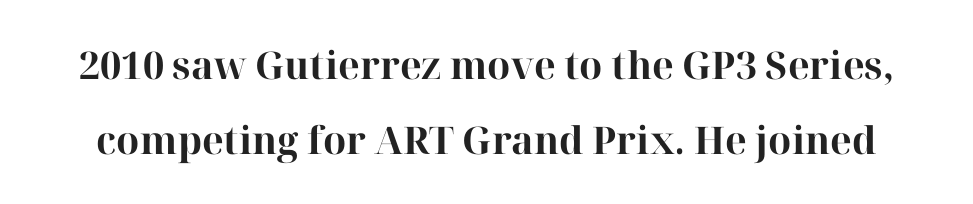
Q: Is the text bold? A: Yes.
Q: Is the text italic (slanted)? A: No, it is upright.
Q: Is the typeface a serif or a sans-serif typeface? A: Serif.
Q: Is the text underlined? A: No.
Q: Is the spacing between letters normal or unusually wide? A: Normal.
Q: Is the spacing between lines tight, normal or loose? A: Loose.
Q: Width (condensed, normal, or wide)? A: Normal.
Q: Stroke contrast? A: High.
Q: x-height? A: Medium.
Q: Monospaced? A: No.
